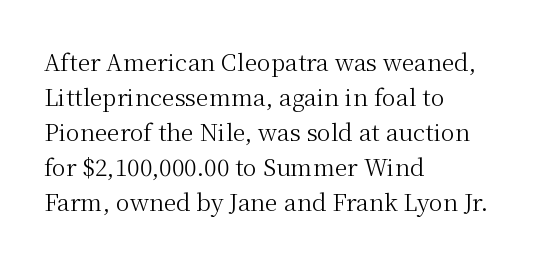
{"italic": "no", "bold": "no", "underline": "no", "align": "left", "line_spacing": "normal", "line_spacing_ratio": 1.52, "letter_spacing": "normal", "letter_spacing_em": 0.0, "glyph_px": 23}
